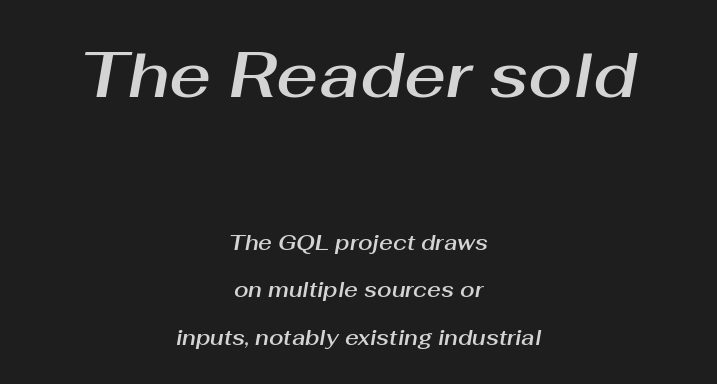
The block of text is sparse from top to bottom, with ample space between rows. You could not count columns in this text — the font is proportionally spaced. When letters slant like this, we call the style italic. The tracking reads as untouched default to a designer's eye. Leftover space on each line is divided equally before and after the words. The initial chunk of copy outweighs the following chunk in type size.
